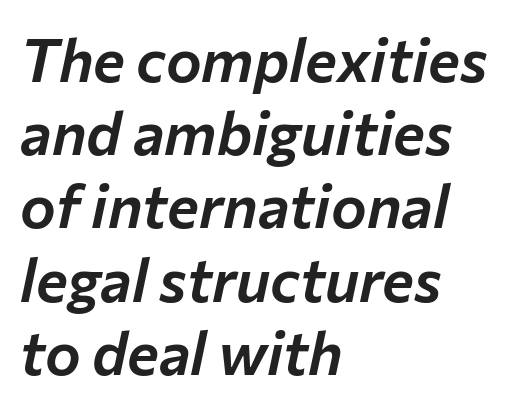
Q: Is the text italic (slanted)? A: Yes, it leans right by about 12 degrees.
Q: Is the text underlined? A: No.
Q: How is the paragraph aligned? A: Left-aligned.
Q: Is the spacing between letters normal or unusually wide? A: Normal.
Q: Width (condensed, normal, or wide)? A: Normal.
Q: Stroke contrast? A: Low.
Q: x-height? A: Medium.
Q: Monospaced? A: No.
